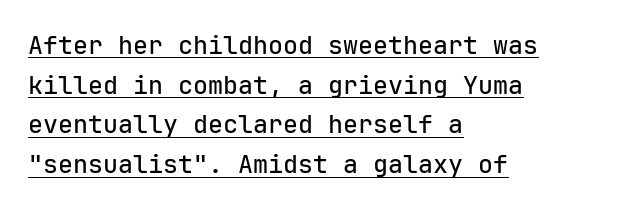
No extra tracking has been applied to these lines. These lines sit exactly where default settings would place them. In terms of posture, this sample is upright. The rendered words wear a rule along their underside. One-word summary of the alignment: left.
